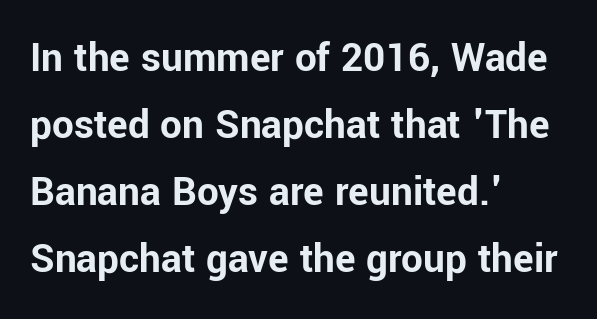
Leading matches the norm, producing a regular column. Spacing verdict: proportional, widths tailored to each character. The space beneath each line is pristine and unruled. Typographically, this falls in the sans-serif category. You'd pick this weight for a headline — it's a proper bold. Posture: vertical.
